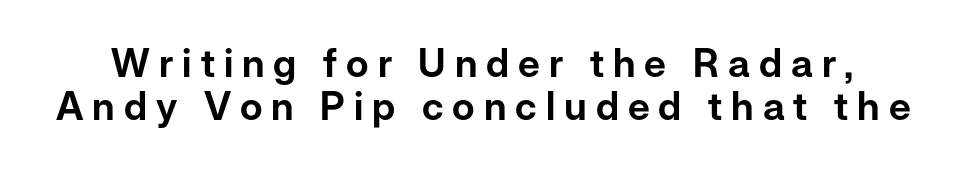
{"serif": "no", "italic": "no", "width": "normal", "stroke_contrast": "low", "x_height": "medium", "monospaced": "no", "underline": "no", "line_spacing": "tight", "line_spacing_ratio": 1.1, "letter_spacing": "wide", "letter_spacing_em": 0.23, "glyph_px": 39}
